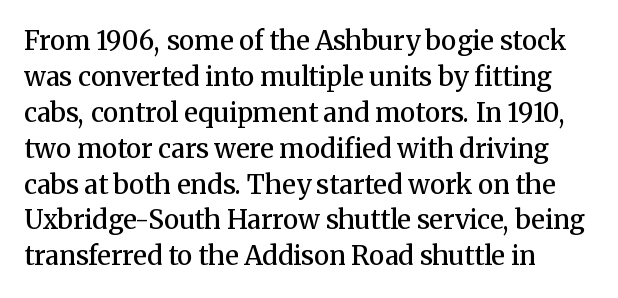
The glyphs have the mass of a demibold cut, below bold. The rendering uses a moderate line-height, typical for paragraphs. Here the glyphs are tracked normally, forming tight word shapes. The rag falls on the right side of this text block.
